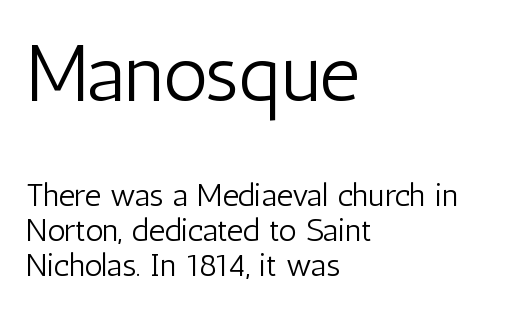
The image shows 79 px light, condensed sans-serif type, upright; set left-aligned, tight line spacing (1.09x), normal letter spacing, not underlined; the first (top) block is 2.47x larger; low stroke contrast and a medium x-height.
